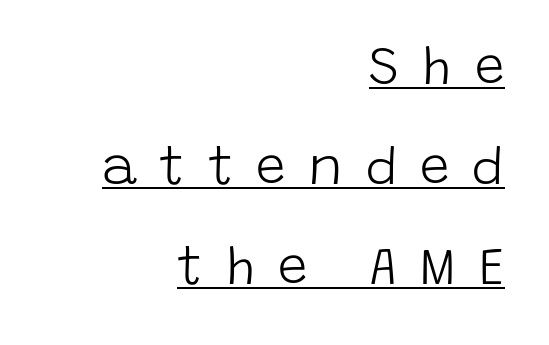
{"serif": "no", "italic": "no", "bold": "no", "weight": "light", "width": "normal", "stroke_contrast": "low", "x_height": "large", "monospaced": "no", "underline": "yes", "align": "right", "line_spacing_ratio": 1.89, "letter_spacing": "wide", "letter_spacing_em": 0.43, "glyph_px": 53}
